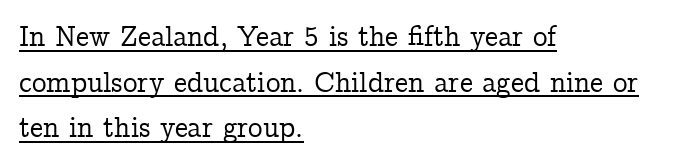
The paragraph shown leans on its left margin. Notice how descenders clear the ascenders below comfortably — that's standard leading. Posture: straight, roman, zero tilt. Observe the ordinary spacing: letters are neighbours, not strangers. Notice how a bar underscores the lettering throughout.
